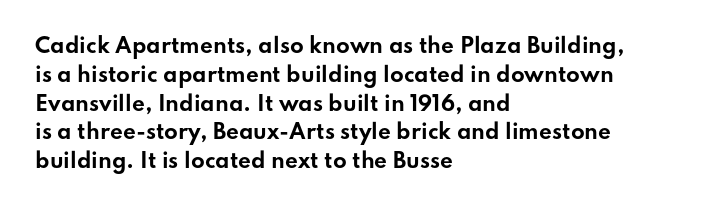
Line starts are locked; line ends wander. Bold? Absolutely — the strokes are thick and heavy. Nobody touched the tracking dial on this one. Bare-footed words on every line. These lines sit exactly where default settings would place them.
